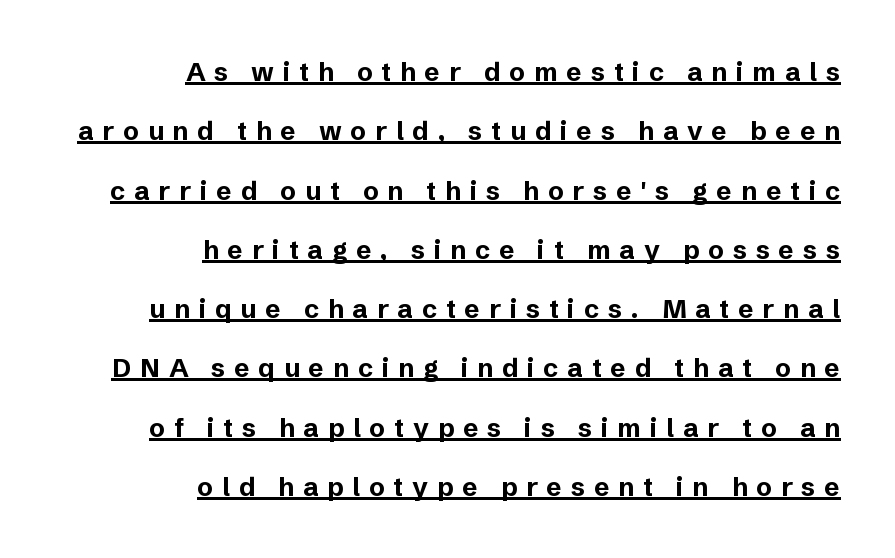
The image shows 26 px bold type, upright; set right-aligned, loose line spacing (2.28x), unusually wide letter spacing (+0.34 em), underlined.
